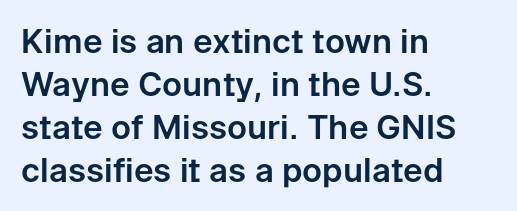
{"serif": "no", "italic": "no", "width": "normal", "stroke_contrast": "low", "x_height": "medium", "monospaced": "no", "underline": "no", "align": "left", "line_spacing": "normal", "line_spacing_ratio": 1.3, "letter_spacing": "normal", "letter_spacing_em": 0.0, "glyph_px": 33}
